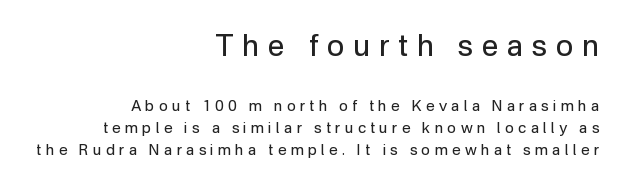
The image shows 30 px regular-weight sans-serif type, upright; set right-aligned, normal line spacing (1.45x), unusually wide letter spacing (+0.29 em), not underlined; the first (top) block is 2.0x larger; low stroke contrast and a medium x-height.
